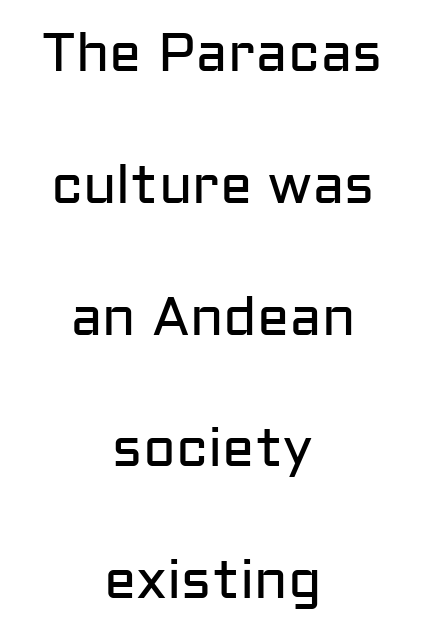
Q: Is the text bold? A: No.
Q: Is the text italic (slanted)? A: No, it is upright.
Q: Is the typeface a serif or a sans-serif typeface? A: Sans-serif.
Q: Is the text underlined? A: No.
Q: How is the paragraph aligned? A: Centered.
Q: Is the spacing between letters normal or unusually wide? A: Normal.
Q: Is the spacing between lines tight, normal or loose? A: Loose.
Q: Width (condensed, normal, or wide)? A: Normal.
Q: Stroke contrast? A: Low.
Q: x-height? A: Medium.
Q: Monospaced? A: No.
